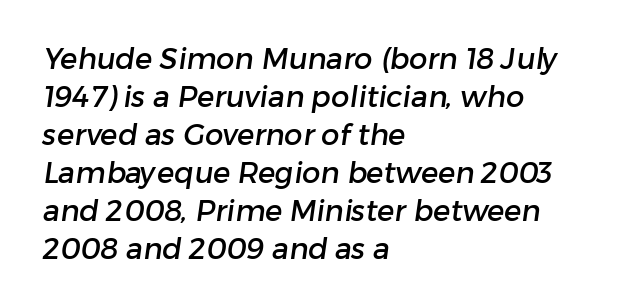
The image shows 29 px sans-serif type; set left-aligned, normal line spacing (1.31x), normal letter spacing, not underlined; low stroke contrast and a medium x-height.
